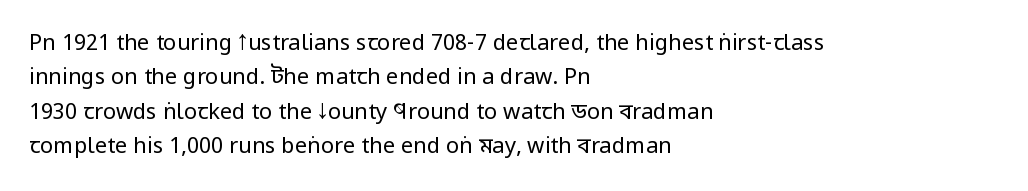
{"italic": "no", "bold": "no", "underline": "no", "align": "left", "line_spacing": "normal", "line_spacing_ratio": 1.56, "letter_spacing": "normal", "letter_spacing_em": 0.0, "glyph_px": 22}
